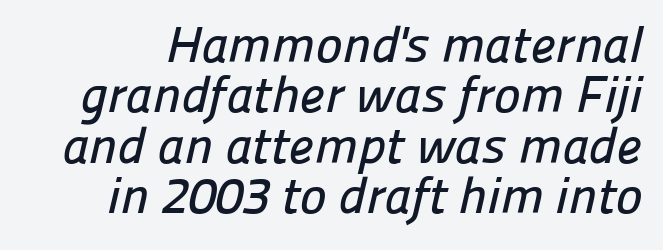
The image shows 51 px sans-serif type; set tight line spacing (0.99x), normal letter spacing, not underlined; low stroke contrast and a medium x-height.
